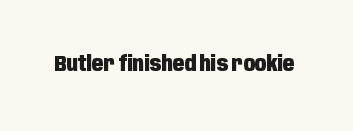
{"italic": "no", "bold": "yes", "underline": "no", "letter_spacing": "normal", "letter_spacing_em": 0.0, "glyph_px": 21}
